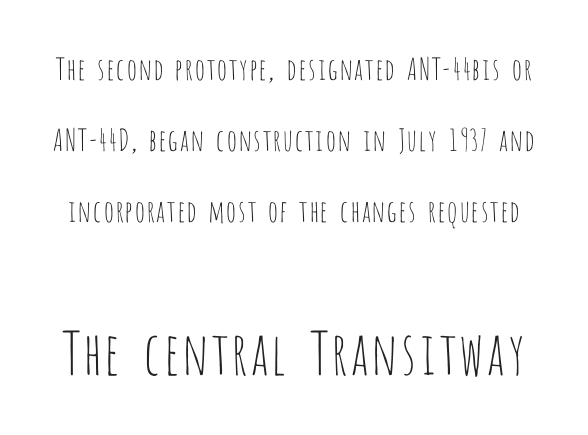
Q: Is the text bold? A: No.
Q: Is the text italic (slanted)? A: No, it is upright.
Q: Is the typeface a serif or a sans-serif typeface? A: Sans-serif.
Q: Is the text underlined? A: No.
Q: Is the spacing between letters normal or unusually wide? A: Normal.
Q: Is the spacing between lines tight, normal or loose? A: Loose.
Q: Which block of text is set in a larger size, the first (top) or the second (bottom)? A: The second (bottom) one.
Q: Width (condensed, normal, or wide)? A: Condensed.
Q: Stroke contrast? A: Low.
Q: x-height? A: Large.
Q: Monospaced? A: No.
